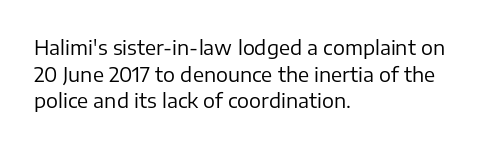
The image shows 20 px text type, upright; set left-aligned, normal line spacing (1.33x), normal letter spacing, not underlined.
